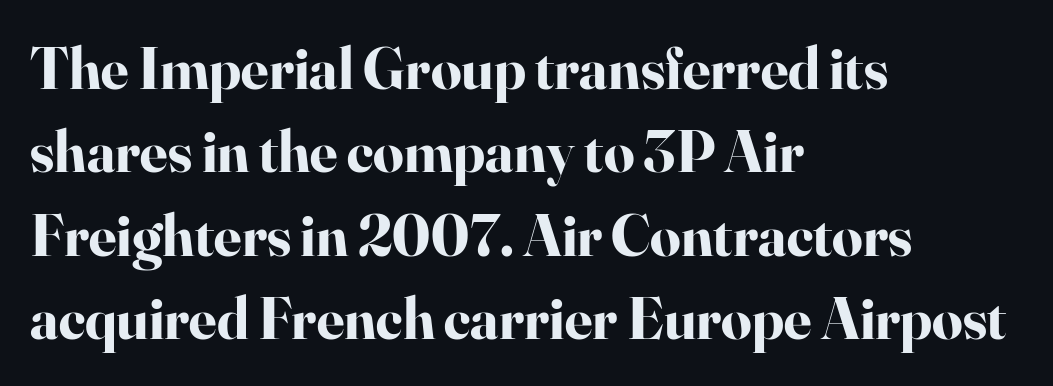
The image shows 60 px bold serif type, upright; set left-aligned, normal line spacing (1.39x), normal letter spacing, not underlined; high stroke contrast and a small x-height.
